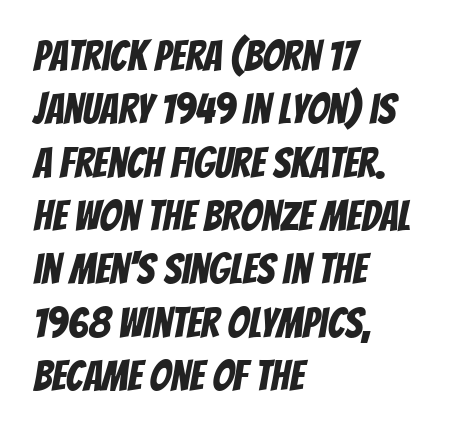
Character widths vary here, with narrow letters taking less room than wide ones. Unmarked baselines from the first word to the last. Grotesque or geometric, the face here clearly has no serifs. The rows are spaced the way most documents space them. This rendering uses left alignment, leaving the right contour irregular.
